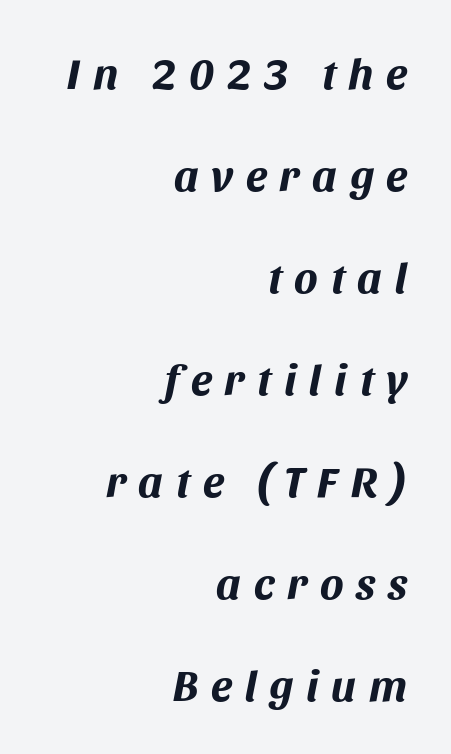
The image shows 44 px bold type, italic (leaning right); set right-aligned, loose line spacing (2.32x), unusually wide letter spacing (+0.29 em), not underlined; medium stroke contrast and a large x-height.
